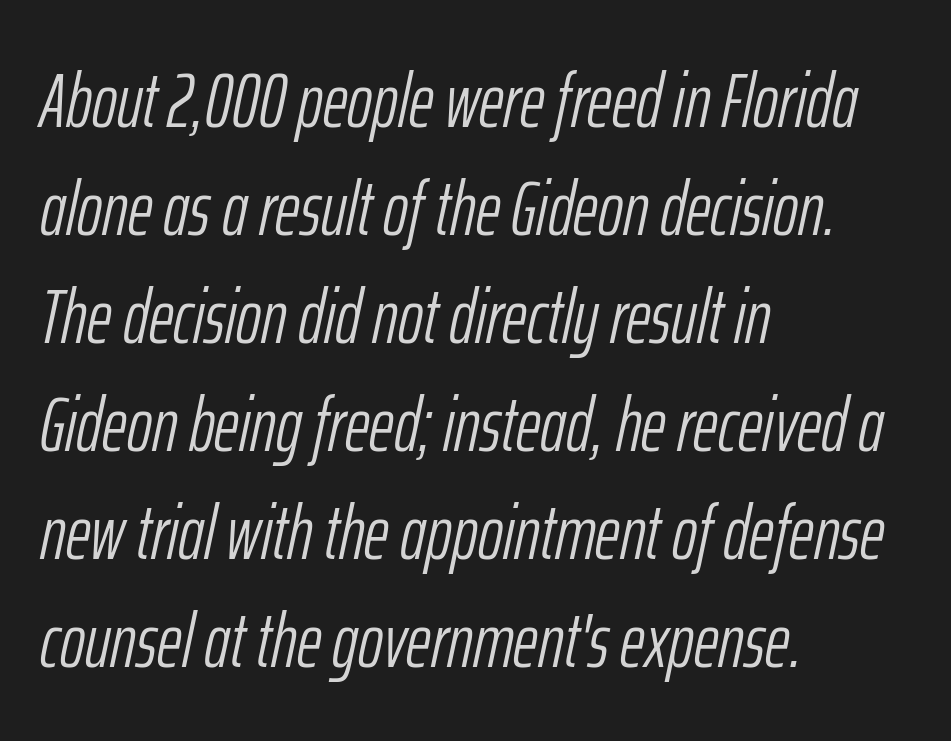
The image shows 76 px light, condensed type, italic (leaning right); set left-aligned, normal line spacing (1.42x), normal letter spacing, not underlined; low stroke contrast and a medium x-height.
